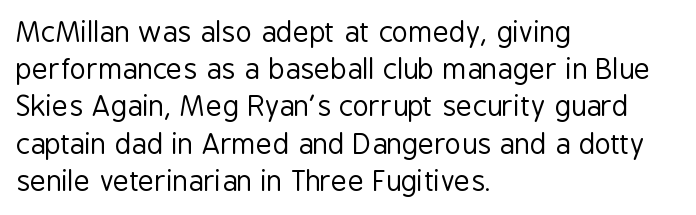
Q: Is the text bold? A: No.
Q: Is the text italic (slanted)? A: No, it is upright.
Q: Is the typeface a serif or a sans-serif typeface? A: Sans-serif.
Q: Is the text underlined? A: No.
Q: How is the paragraph aligned? A: Left-aligned.
Q: Is the spacing between letters normal or unusually wide? A: Normal.
Q: Is the spacing between lines tight, normal or loose? A: Normal.
Q: Width (condensed, normal, or wide)? A: Condensed.
Q: Stroke contrast? A: Low.
Q: x-height? A: Medium.
Q: Monospaced? A: No.
